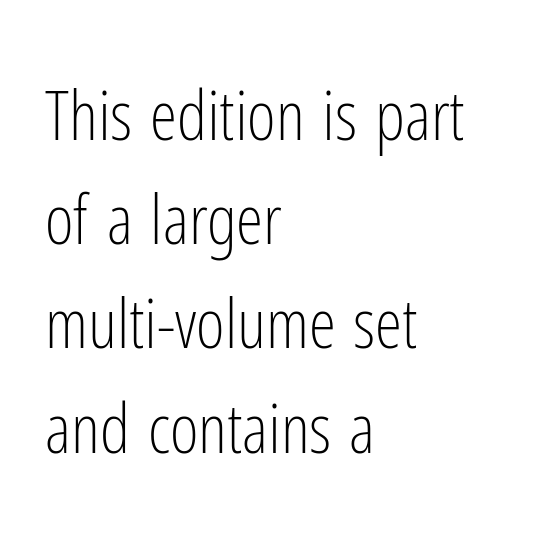
{"serif": "no", "italic": "no", "bold": "no", "weight": "light", "width": "condensed", "stroke_contrast": "low", "x_height": "medium", "monospaced": "no", "underline": "no", "align": "left", "line_spacing": "normal", "line_spacing_ratio": 1.51, "letter_spacing": "normal", "letter_spacing_em": 0.0, "glyph_px": 69}
